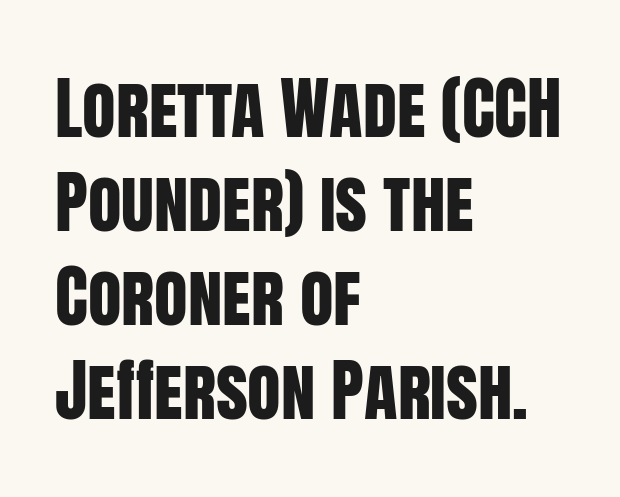
{"serif": "no", "italic": "no", "width": "condensed", "stroke_contrast": "low", "x_height": "large", "monospaced": "no", "underline": "no", "align": "left", "line_spacing": "normal", "line_spacing_ratio": 1.36, "letter_spacing": "normal", "letter_spacing_em": 0.0, "glyph_px": 69}
